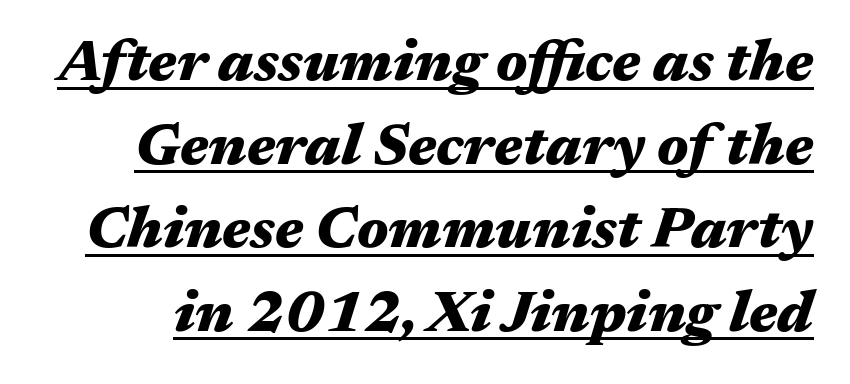
The image shows 58 px heavy, wide type, italic (leaning right); set normal line spacing (1.44x), normal letter spacing, underlined; medium stroke contrast and a medium x-height.
